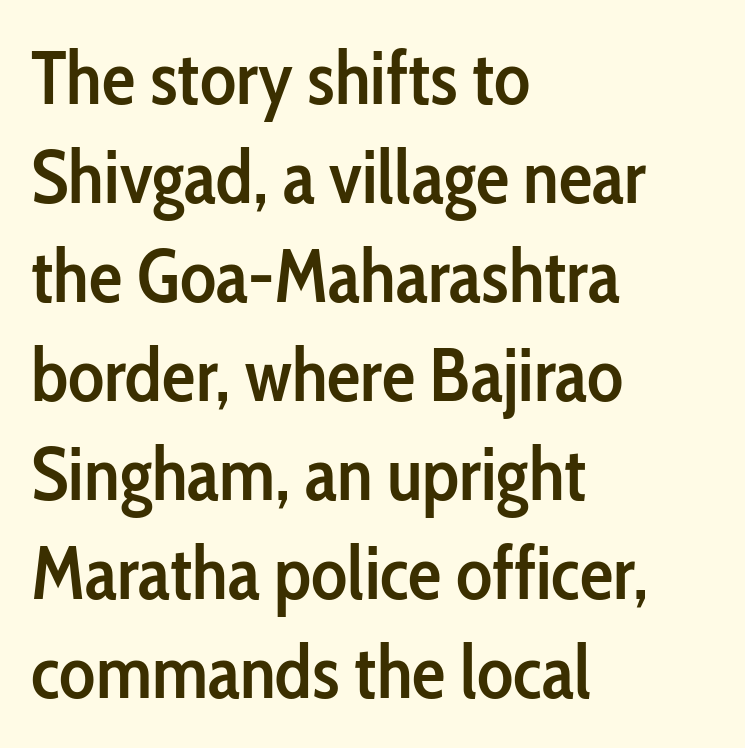
Q: Is the text bold? A: Semi-bold.
Q: Is the text italic (slanted)? A: No, it is upright.
Q: Is the typeface a serif or a sans-serif typeface? A: Sans-serif.
Q: Is the text underlined? A: No.
Q: How is the paragraph aligned? A: Left-aligned.
Q: Is the spacing between letters normal or unusually wide? A: Normal.
Q: Is the spacing between lines tight, normal or loose? A: Normal.
Q: Width (condensed, normal, or wide)? A: Condensed.
Q: Stroke contrast? A: Low.
Q: x-height? A: Medium.
Q: Monospaced? A: No.
